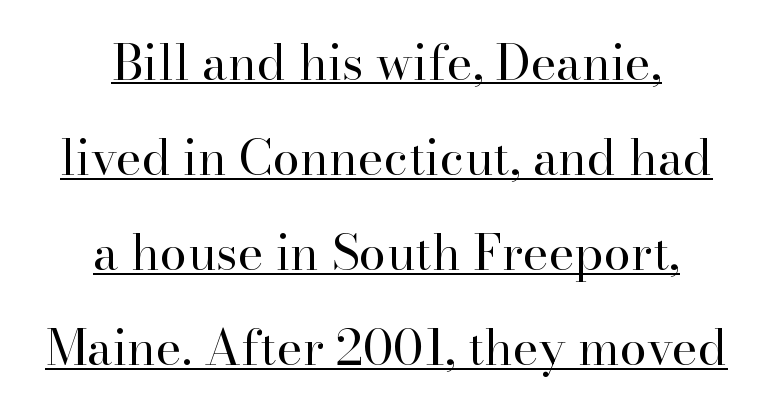
Q: Is the text bold? A: No.
Q: Is the text italic (slanted)? A: No, it is upright.
Q: Is the typeface a serif or a sans-serif typeface? A: Serif.
Q: Is the text underlined? A: Yes.
Q: How is the paragraph aligned? A: Centered.
Q: Is the spacing between letters normal or unusually wide? A: Normal.
Q: Is the spacing between lines tight, normal or loose? A: Loose.
Q: Width (condensed, normal, or wide)? A: Normal.
Q: Stroke contrast? A: High.
Q: x-height? A: Small.
Q: Monospaced? A: No.
